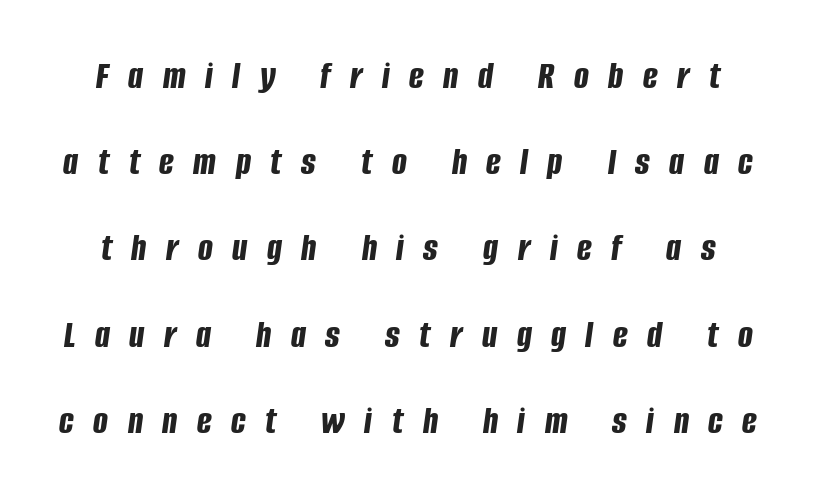
Q: Is the text bold? A: Yes.
Q: Is the text italic (slanted)? A: Yes, it leans right by about 8 degrees.
Q: Is the text underlined? A: No.
Q: Is the spacing between letters normal or unusually wide? A: Unusually wide.
Q: Is the spacing between lines tight, normal or loose? A: Loose.
Q: Width (condensed, normal, or wide)? A: Condensed.
Q: Stroke contrast? A: Low.
Q: x-height? A: Large.
Q: Monospaced? A: No.
